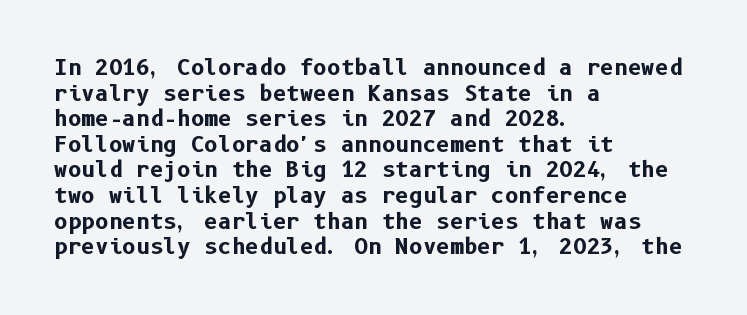
{"italic": "no", "bold": "yes", "underline": "no", "align": "left", "line_spacing_ratio": 1.22, "letter_spacing": "normal", "letter_spacing_em": 0.0, "glyph_px": 21}
